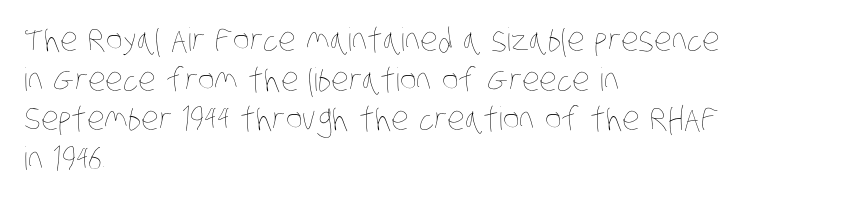
The face used here is proportionally spaced, like ordinary book or web type. Descenders are the only things crossing below the line. The letterforms sit shoulder to shoulder at normal distance. These lines stack with their left ends in a neat column. The strokes are not fattened; the text isn't bold.
